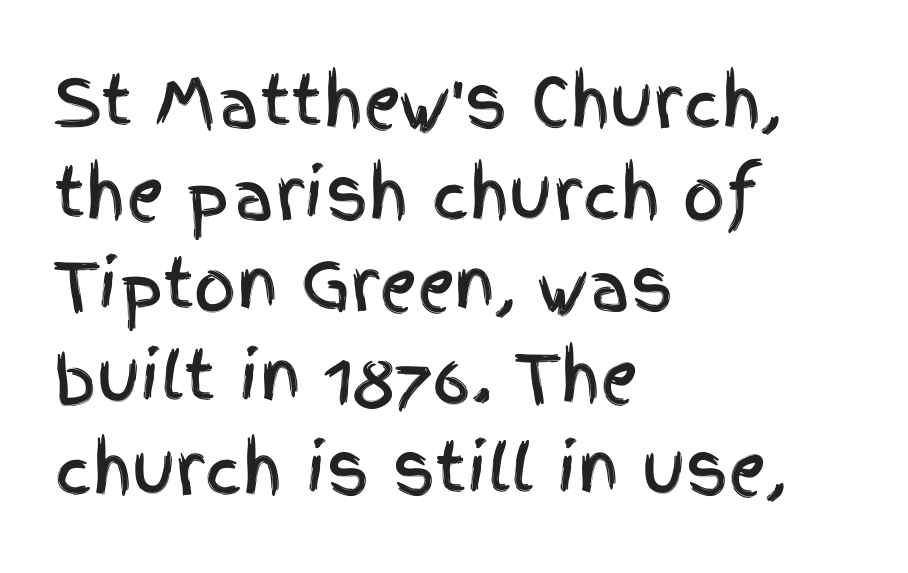
The image shows 66 px condensed sans-serif type, upright; set left-aligned, normal line spacing (1.39x), normal letter spacing, not underlined; a large x-height.
